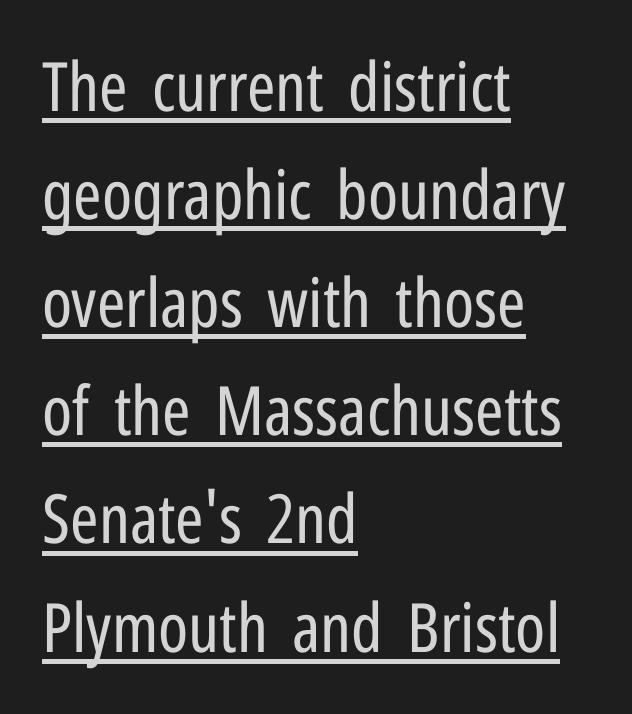
The image shows 68 px regular-weight, condensed sans-serif type, upright; set left-aligned, normal line spacing (1.59x), normal letter spacing, underlined; low stroke contrast and a medium x-height.
